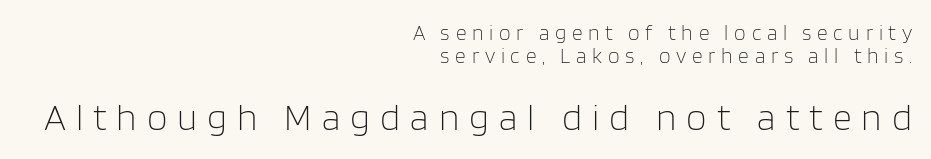
No word sits above an underline. A student would notice the bottom passage is typeset larger than what precedes it. Heft: none added — not bold. You can tell it's not italic because the verticals are truly vertical.
